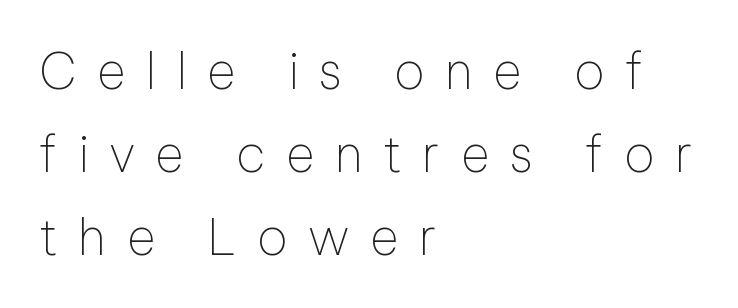
{"serif": "no", "italic": "no", "bold": "no", "weight": "thin", "width": "normal", "stroke_contrast": "low", "x_height": "medium", "monospaced": "no", "underline": "no", "align": "left", "line_spacing": "normal", "line_spacing_ratio": 1.66, "letter_spacing": "wide", "letter_spacing_em": 0.4, "glyph_px": 50}
